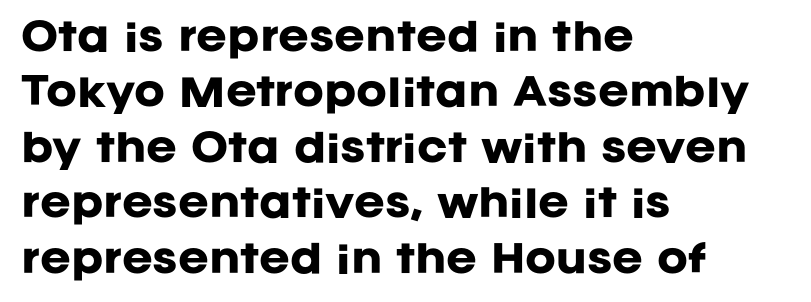
These lines are composed in type without serifs. Every character sits straight up, as roman type does. The rendering uses natural spacing where letterforms have individual widths. If you drew a ruler down the left edge, every line would touch it.
